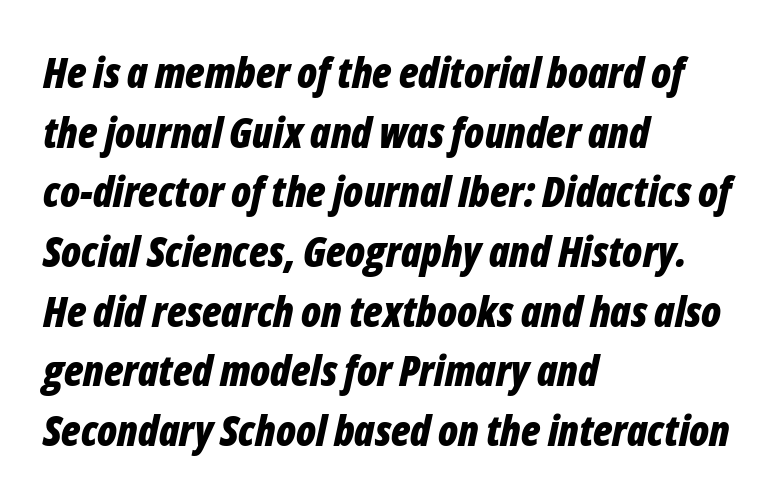
The glyphs are unaccompanied by any horizontal stroke below them. If you measured baseline to baseline, you'd find a middling distance. The lettering tilts uniformly, giving the passage an italic look. The ragged edge is on the right, which tells us the setting is flush left. Default kerning and tracking; the words read as compact shapes. Do the characters align in a grid? No, the font is proportional.
